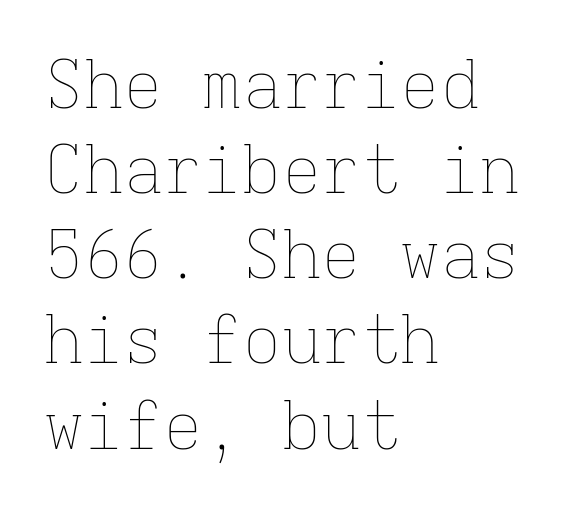
Q: Is the text bold? A: No.
Q: Is the text italic (slanted)? A: No, it is upright.
Q: Is the text underlined? A: No.
Q: How is the paragraph aligned? A: Left-aligned.
Q: Is the spacing between letters normal or unusually wide? A: Normal.
Q: Is the spacing between lines tight, normal or loose? A: Normal.
Q: Width (condensed, normal, or wide)? A: Normal.
Q: Stroke contrast? A: Low.
Q: x-height? A: Medium.
Q: Monospaced? A: Yes.
